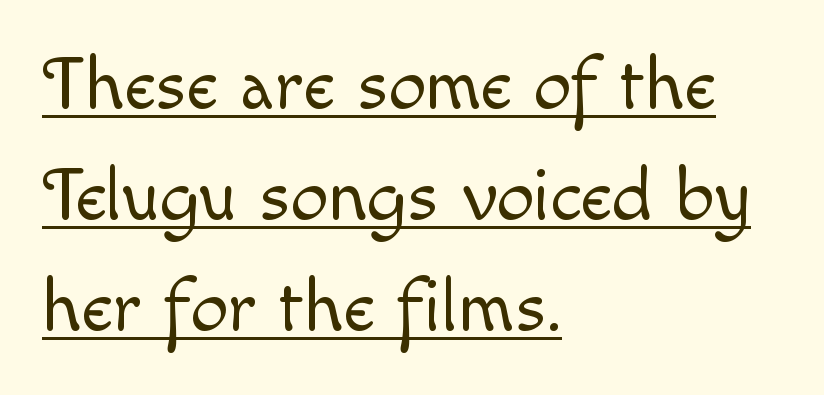
The image shows 75 px light type, upright; set left-aligned, normal line spacing (1.48x), normal letter spacing, underlined; a small x-height.
